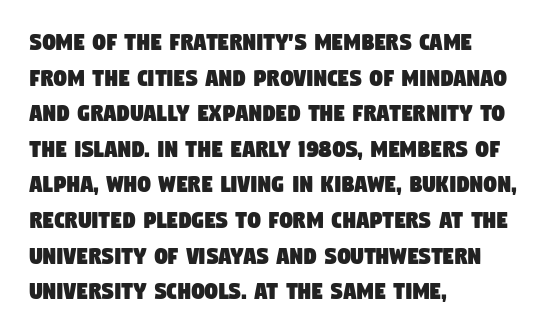
{"underline": "no", "align": "left", "line_spacing": "normal", "line_spacing_ratio": 1.37, "letter_spacing": "normal", "letter_spacing_em": 0.0, "glyph_px": 26}
